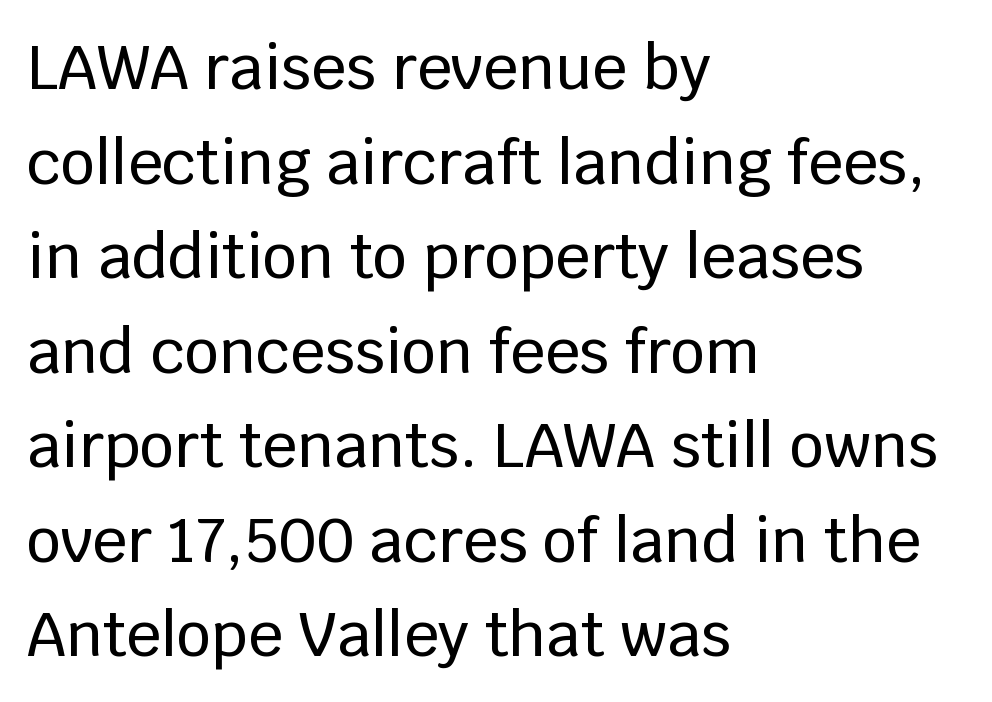
Each letter's strokes conclude bluntly, with no projecting serifs. Beneath every word, the page is bare. Teacher's note: observe the even left margin — that is flush-left alignment. The font's upright variant was chosen for this text. The line texture is even and compact thanks to regular tracking.
